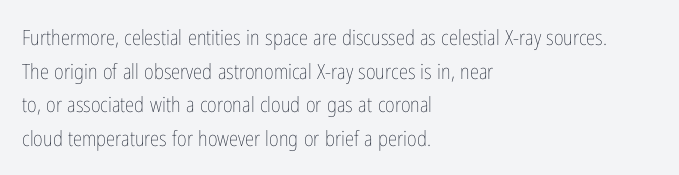
The font's upright variant was chosen for this text. Does the leading feel generous? No, just average. Letters rest on an invisible, unmarked baseline. Heft: none added — not bold. Typeset ragged right — the left edge is the straight one.
